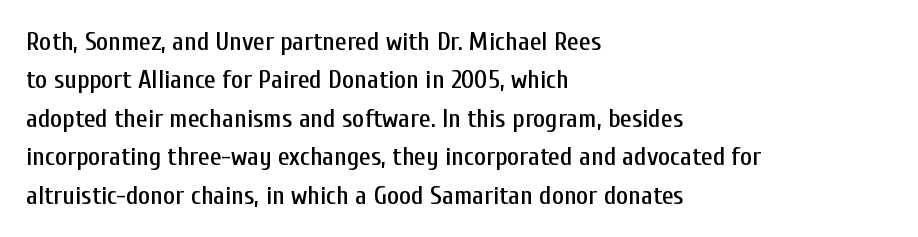
The image shows 26 px text type, upright; set left-aligned, normal line spacing (1.48x), normal letter spacing, not underlined.
